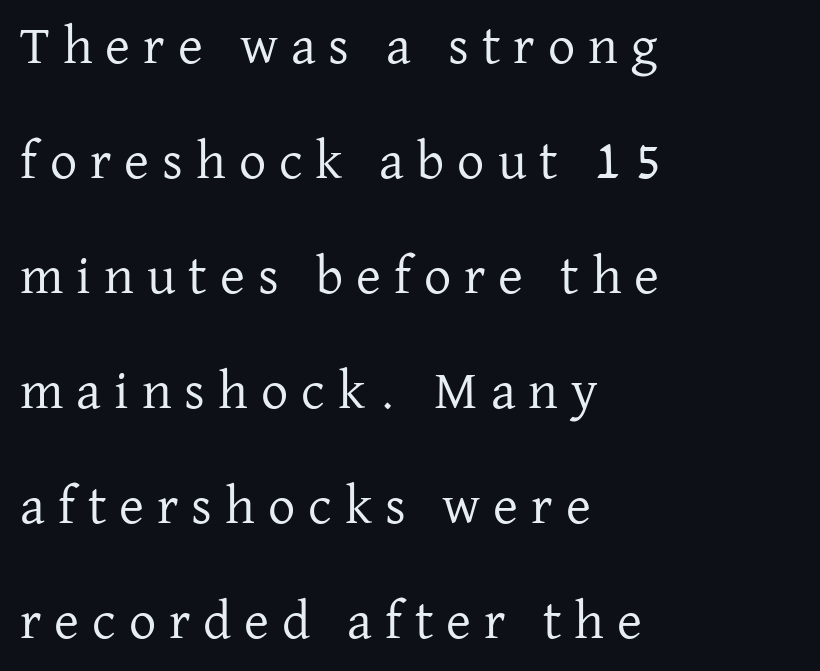
The image shows 54 px regular-weight serif type, upright; set left-aligned, loose line spacing (2.13x), unusually wide letter spacing (+0.24 em), not underlined; low stroke contrast and a medium x-height.
